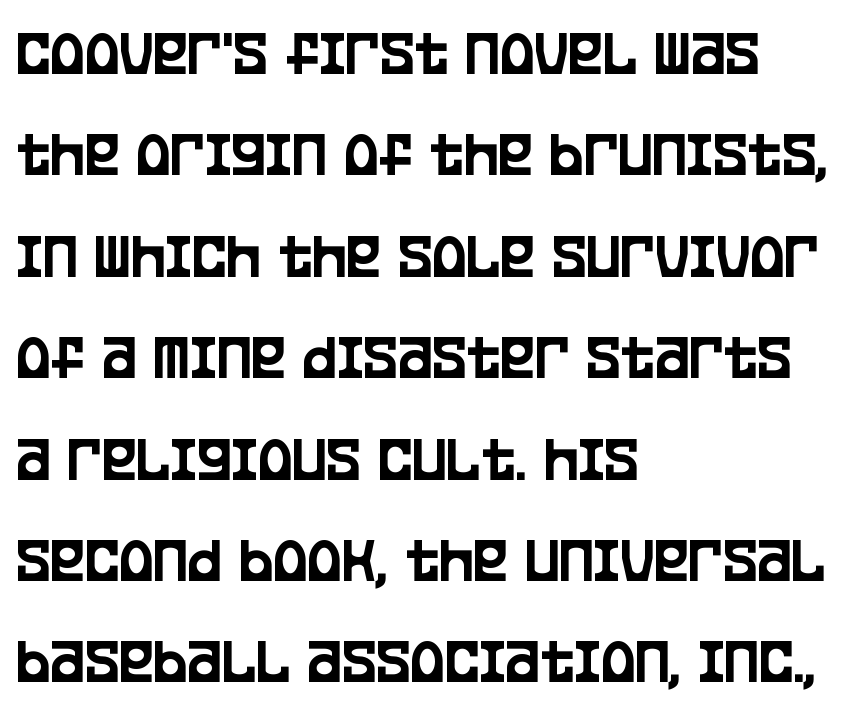
{"serif": "no", "italic": "no", "width": "condensed", "stroke_contrast": "low", "x_height": "large", "monospaced": "no", "underline": "no", "align": "left", "line_spacing": "normal", "line_spacing_ratio": 1.56, "letter_spacing": "normal", "letter_spacing_em": 0.0, "glyph_px": 65}
